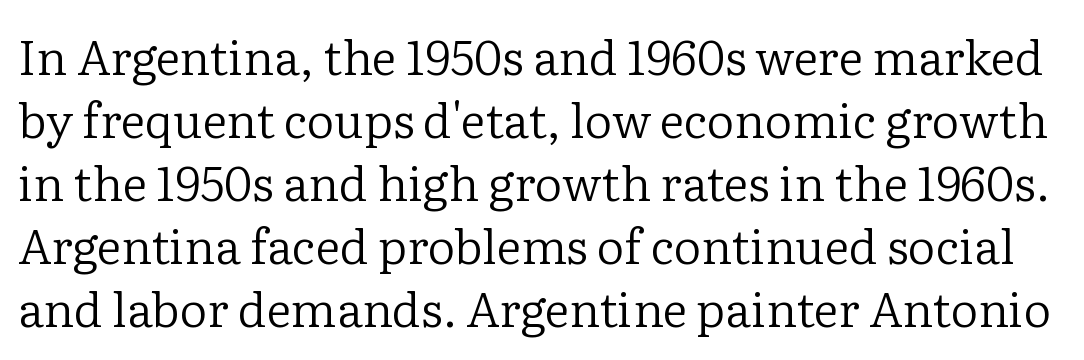
Q: Is the text bold? A: No.
Q: Is the text italic (slanted)? A: No, it is upright.
Q: Is the typeface a serif or a sans-serif typeface? A: Serif.
Q: Is the text underlined? A: No.
Q: Is the spacing between letters normal or unusually wide? A: Normal.
Q: Is the spacing between lines tight, normal or loose? A: Normal.
Q: Width (condensed, normal, or wide)? A: Normal.
Q: Stroke contrast? A: Low.
Q: x-height? A: Medium.
Q: Monospaced? A: No.
